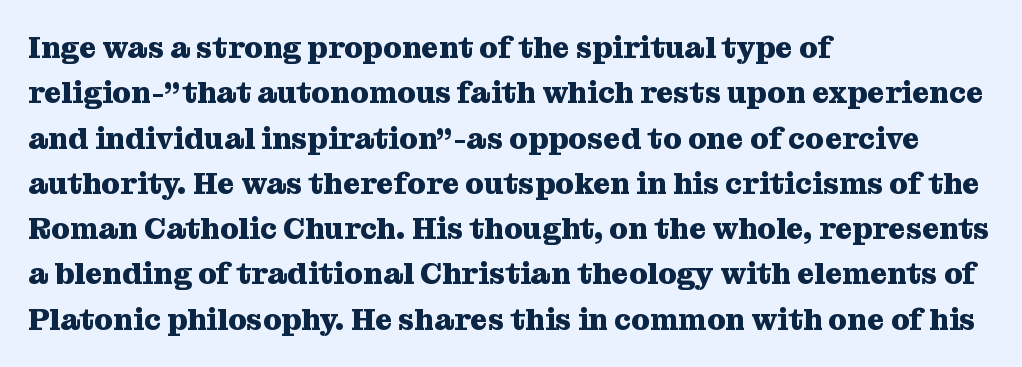
Q: Is the text bold? A: Yes.
Q: Is the text italic (slanted)? A: No, it is upright.
Q: Is the typeface a serif or a sans-serif typeface? A: Serif.
Q: Is the text underlined? A: No.
Q: How is the paragraph aligned? A: Left-aligned.
Q: Is the spacing between letters normal or unusually wide? A: Normal.
Q: Is the spacing between lines tight, normal or loose? A: Normal.
Q: Width (condensed, normal, or wide)? A: Normal.
Q: Stroke contrast? A: Medium.
Q: x-height? A: Medium.
Q: Monospaced? A: No.
